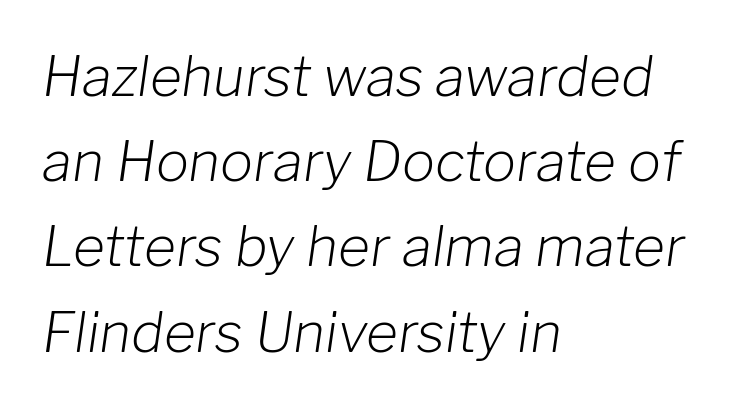
Looks like regular typesetting: each glyph gets only the width it needs. The designer left line spacing at the default. The font's italic variant was chosen for this text. No word sits above an underline. The passage is arranged the way most books set body copy — flush left.
